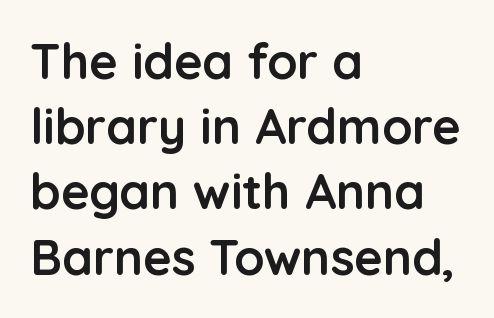
The image shows 49 px semibold sans-serif type, upright; set left-aligned, normal line spacing (1.33x), normal letter spacing, not underlined; low stroke contrast and a medium x-height.
